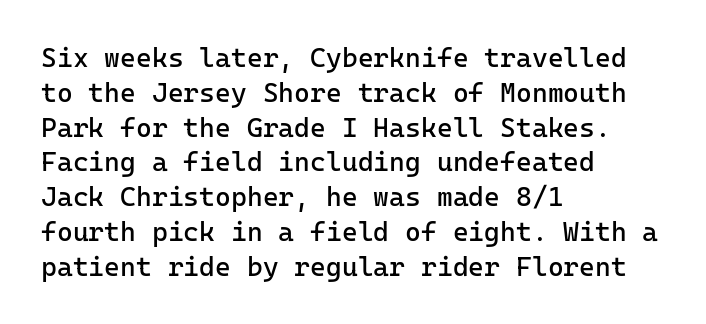
This sample keeps an unexceptional amount of space between lines. Characters remain perfectly vertical along every line. The gap between lines stays unmarked. Is this a heavy cut? Hardly; it is regular or lighter.
